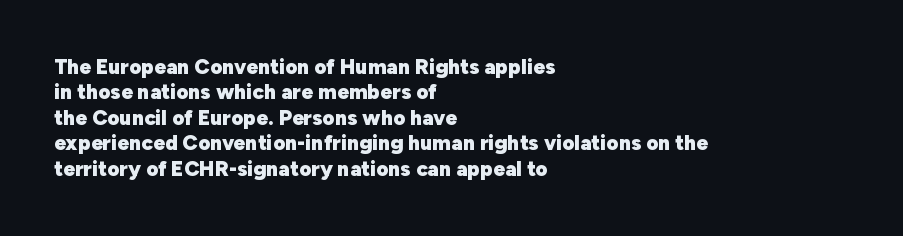
The gaps between neighbouring characters are ordinary and unremarkable. Heavy, bold letterforms. Posture: straight, roman, zero tilt. Caption: multi-line text, flush left, ragged right. Clear beneath every line of the passage.
